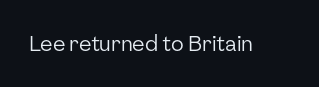
Q: Is the text bold? A: No.
Q: Is the text italic (slanted)? A: No, it is upright.
Q: Is the text underlined? A: No.
Q: Is the spacing between letters normal or unusually wide? A: Normal.
